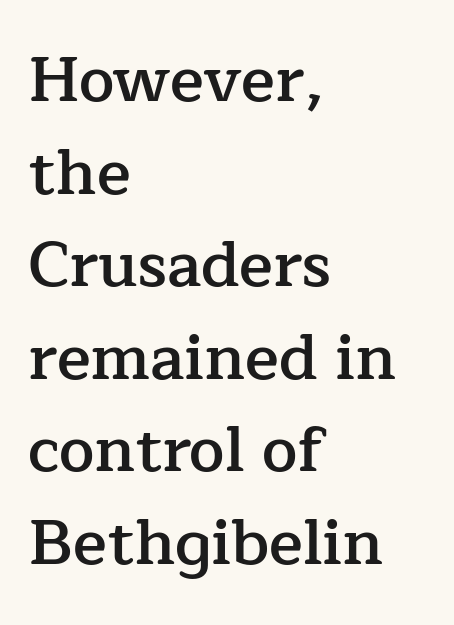
The image shows 63 px semibold serif type, upright; set left-aligned, normal line spacing (1.47x), normal letter spacing, not underlined; low stroke contrast and a medium x-height.
